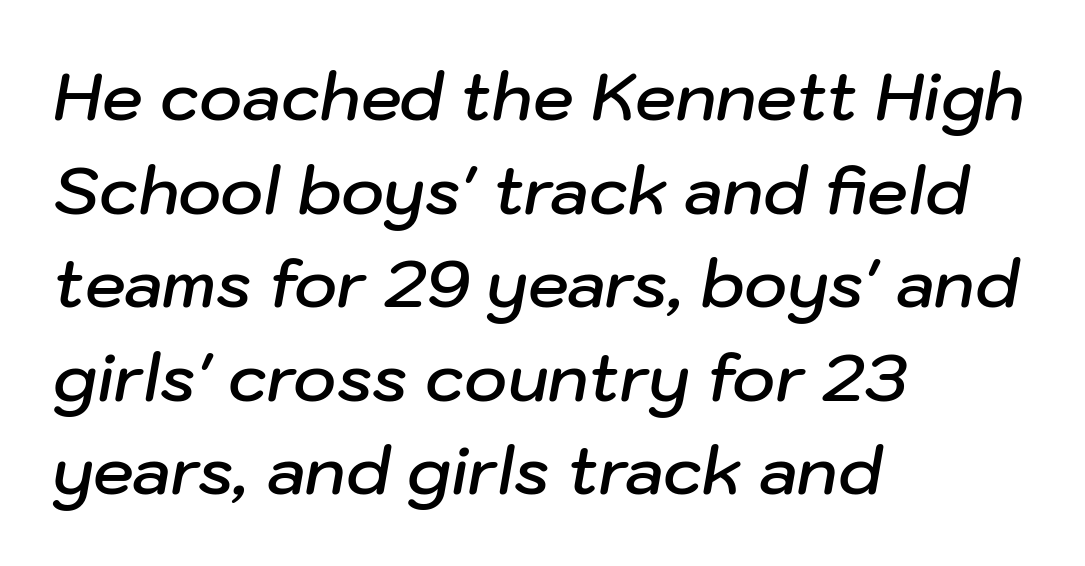
{"italic": "yes", "lean": "right", "slant_degrees": 10, "bold": "semi", "weight": "semibold", "width": "normal", "stroke_contrast": "low", "x_height": "medium", "monospaced": "no", "underline": "no", "align": "left", "line_spacing": "normal", "line_spacing_ratio": 1.44, "letter_spacing": "normal", "letter_spacing_em": 0.0, "glyph_px": 65}
